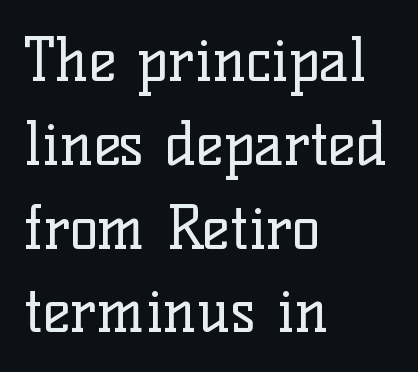
Q: Is the text bold? A: No.
Q: Is the text italic (slanted)? A: No, it is upright.
Q: Is the typeface a serif or a sans-serif typeface? A: Serif.
Q: Is the text underlined? A: No.
Q: How is the paragraph aligned? A: Left-aligned.
Q: Is the spacing between letters normal or unusually wide? A: Normal.
Q: Is the spacing between lines tight, normal or loose? A: Normal.
Q: Width (condensed, normal, or wide)? A: Normal.
Q: Stroke contrast? A: Low.
Q: x-height? A: Medium.
Q: Monospaced? A: No.
